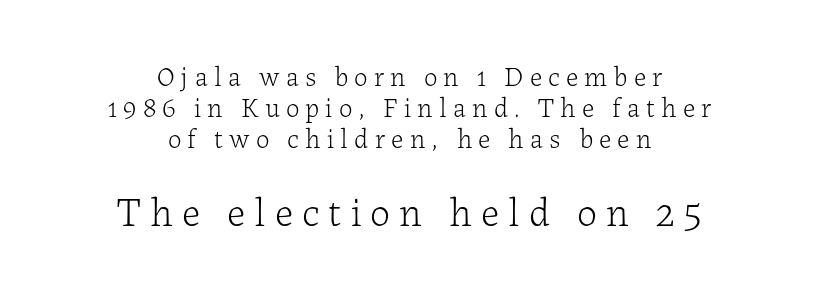
{"serif": "yes", "italic": "no", "bold": "no", "weight": "light", "width": "normal", "stroke_contrast": "low", "x_height": "medium", "monospaced": "no", "underline": "no", "align": "center", "line_spacing": "tight", "line_spacing_ratio": 1.15, "letter_spacing": "wide", "letter_spacing_em": 0.23, "larger_block": "second", "size_ratio": 1.48, "glyph_px": 40}
